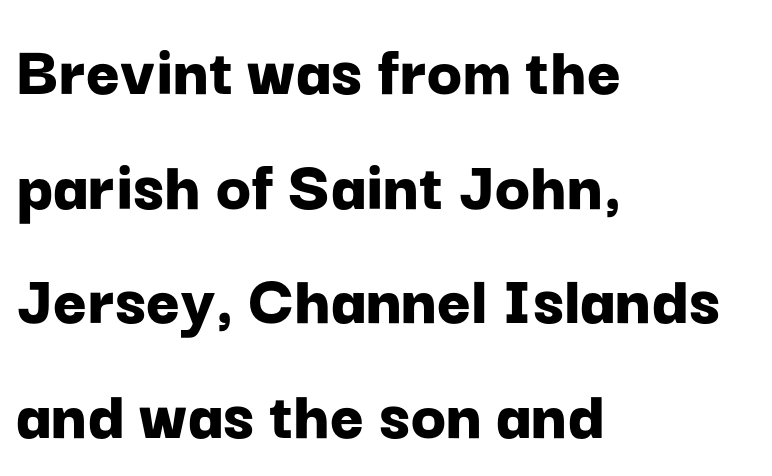
Q: Is the text bold? A: Yes.
Q: Is the text italic (slanted)? A: No, it is upright.
Q: Is the typeface a serif or a sans-serif typeface? A: Sans-serif.
Q: Is the text underlined? A: No.
Q: How is the paragraph aligned? A: Left-aligned.
Q: Is the spacing between letters normal or unusually wide? A: Normal.
Q: Is the spacing between lines tight, normal or loose? A: Normal.
Q: Width (condensed, normal, or wide)? A: Normal.
Q: Stroke contrast? A: Low.
Q: x-height? A: Medium.
Q: Monospaced? A: No.
